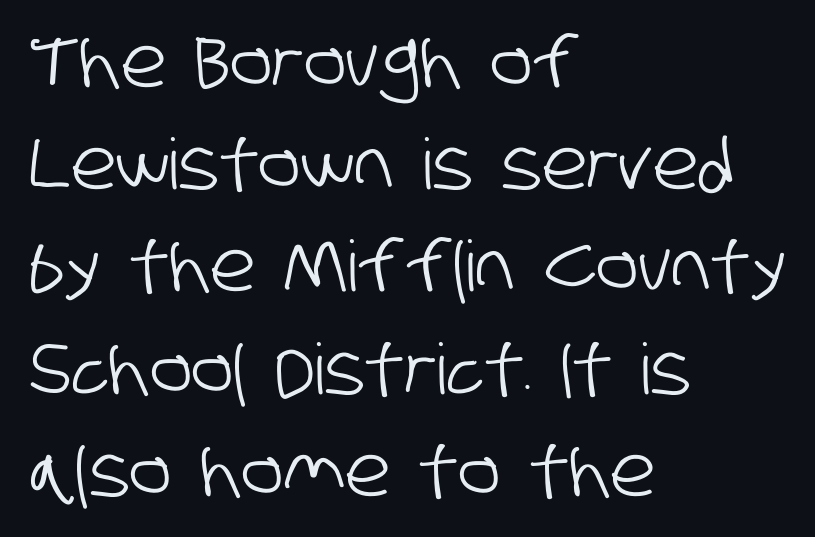
{"serif": "no", "width": "condensed", "stroke_contrast": "low", "x_height": "large", "monospaced": "no", "underline": "no", "align": "left", "line_spacing": "normal", "line_spacing_ratio": 1.46, "letter_spacing": "normal", "letter_spacing_em": 0.0, "glyph_px": 70}
